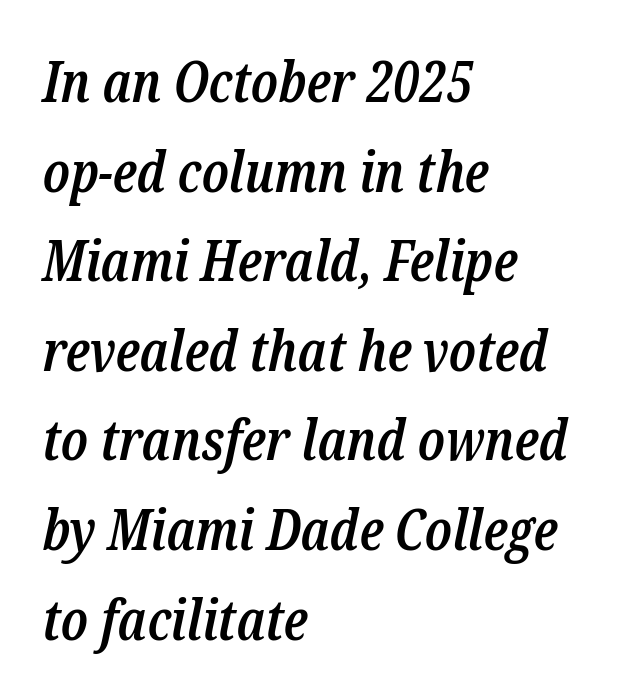
The image shows 56 px semibold, condensed serif type, italic (leaning right); set left-aligned, normal line spacing (1.6x), normal letter spacing, not underlined; low stroke contrast and a medium x-height.
